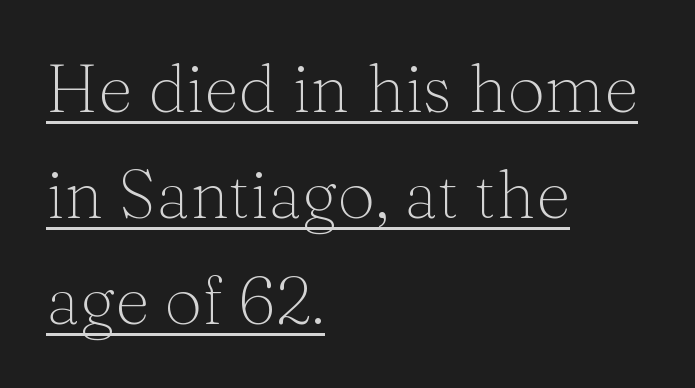
Q: Is the text bold? A: No.
Q: Is the text italic (slanted)? A: No, it is upright.
Q: Is the typeface a serif or a sans-serif typeface? A: Serif.
Q: Is the text underlined? A: Yes.
Q: How is the paragraph aligned? A: Left-aligned.
Q: Is the spacing between letters normal or unusually wide? A: Normal.
Q: Is the spacing between lines tight, normal or loose? A: Normal.
Q: Width (condensed, normal, or wide)? A: Normal.
Q: Stroke contrast? A: Medium.
Q: x-height? A: Medium.
Q: Monospaced? A: No.
